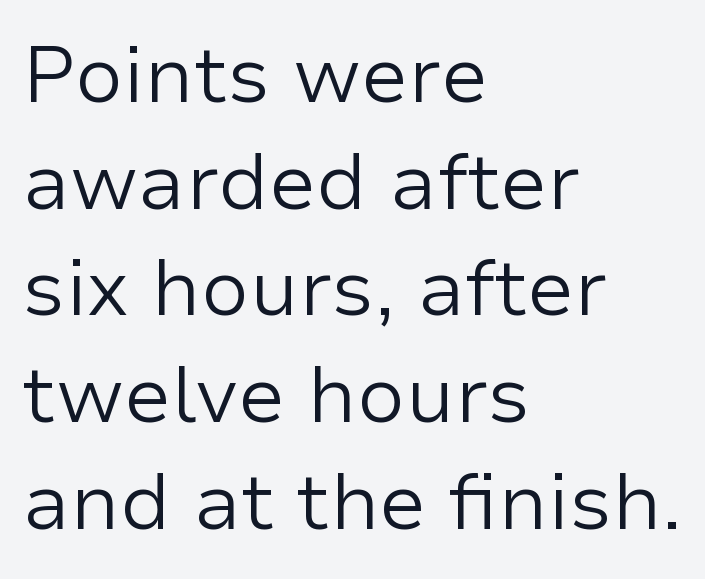
Q: Is the text bold? A: No.
Q: Is the text italic (slanted)? A: No, it is upright.
Q: Is the typeface a serif or a sans-serif typeface? A: Sans-serif.
Q: Is the text underlined? A: No.
Q: How is the paragraph aligned? A: Left-aligned.
Q: Is the spacing between letters normal or unusually wide? A: Normal.
Q: Is the spacing between lines tight, normal or loose? A: Normal.
Q: Width (condensed, normal, or wide)? A: Normal.
Q: Stroke contrast? A: Low.
Q: x-height? A: Medium.
Q: Monospaced? A: No.
